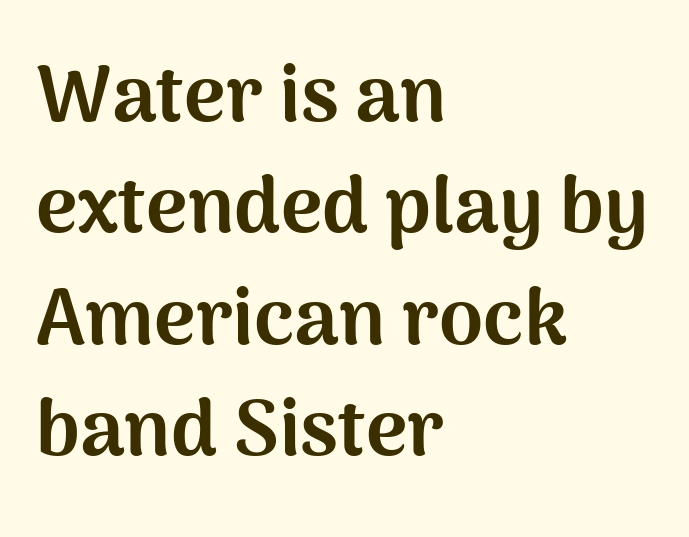
The image shows 79 px bold sans-serif type, upright; set left-aligned, normal line spacing (1.41x), normal letter spacing, not underlined; medium stroke contrast and a medium x-height.
